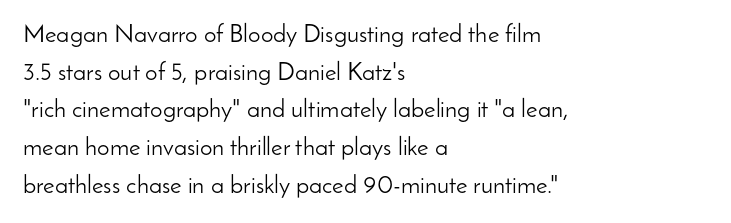
The image shows 25 px text type, upright; set left-aligned, normal line spacing (1.51x), normal letter spacing, not underlined.
